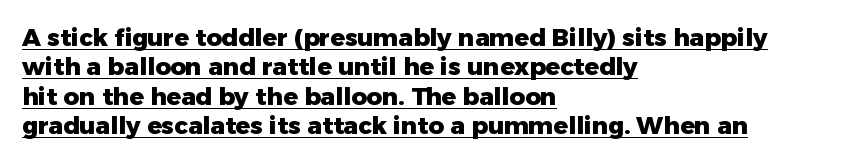
The image shows 24 px bold type, upright; set left-aligned, line spacing 1.22x, normal letter spacing, underlined.
